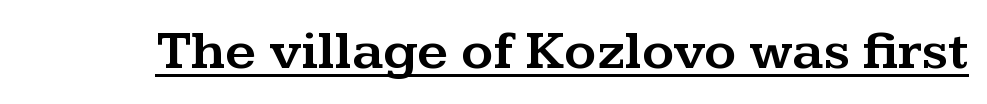
{"serif": "yes", "italic": "no", "width": "wide", "stroke_contrast": "medium", "x_height": "medium", "monospaced": "no", "underline": "yes", "letter_spacing": "normal", "letter_spacing_em": 0.0, "glyph_px": 55}
